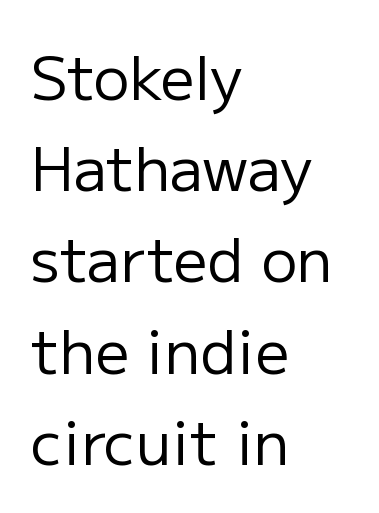
The image shows 60 px regular-weight sans-serif type, upright; set left-aligned, normal line spacing (1.52x), normal letter spacing, not underlined; low stroke contrast and a medium x-height.
